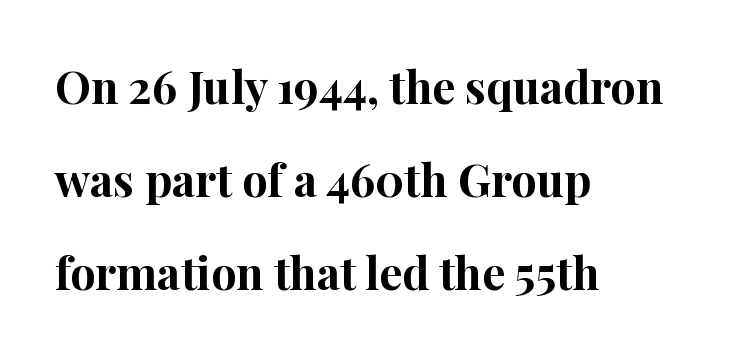
{"serif": "yes", "italic": "no", "bold": "yes", "weight": "bold", "width": "normal", "stroke_contrast": "high", "x_height": "medium", "monospaced": "no", "underline": "no", "align": "left", "line_spacing": "loose", "line_spacing_ratio": 2.07, "letter_spacing": "normal", "letter_spacing_em": 0.0, "glyph_px": 45}
